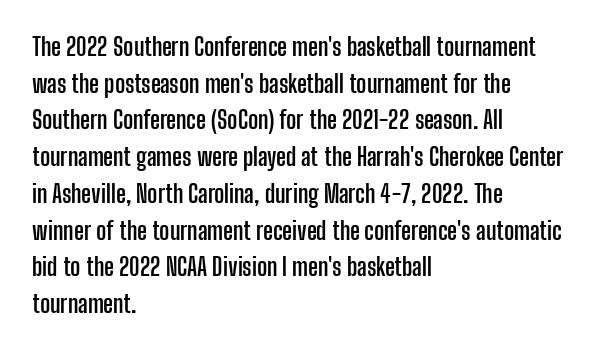
{"italic": "no", "bold": "yes", "underline": "no", "align": "left", "line_spacing": "normal", "line_spacing_ratio": 1.53, "letter_spacing": "normal", "letter_spacing_em": 0.0, "glyph_px": 24}
